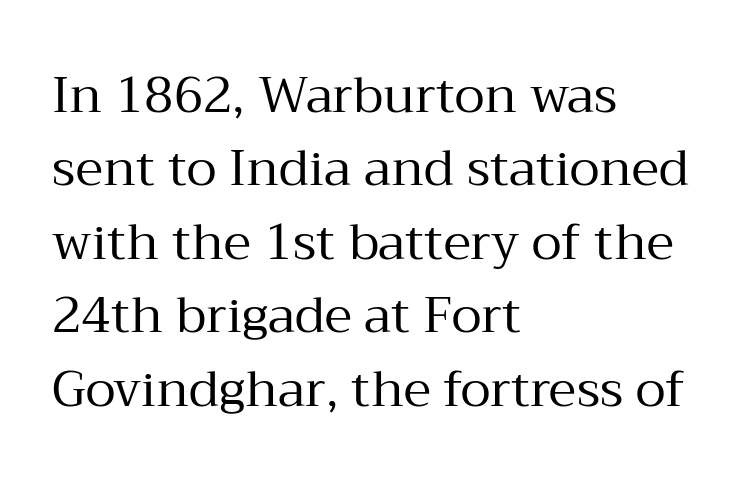
{"serif": "yes", "italic": "no", "bold": "no", "weight": "regular", "width": "normal", "stroke_contrast": "medium", "x_height": "medium", "monospaced": "no", "underline": "no", "align": "left", "line_spacing": "normal", "line_spacing_ratio": 1.47, "letter_spacing": "normal", "letter_spacing_em": 0.0, "glyph_px": 50}
